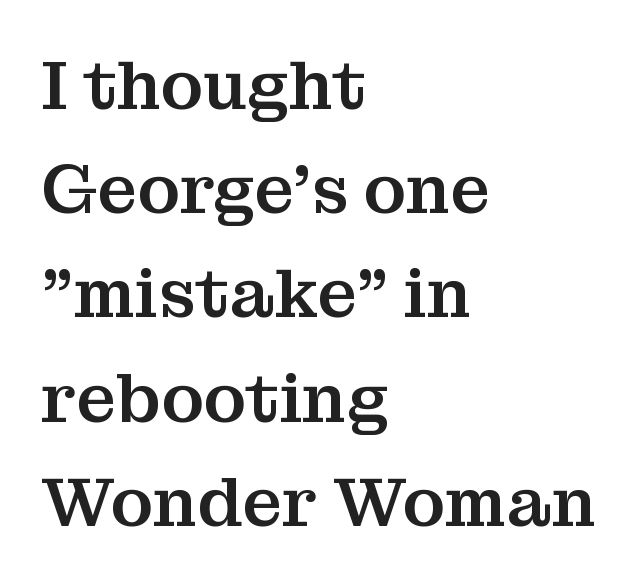
Q: Is the text italic (slanted)? A: No, it is upright.
Q: Is the typeface a serif or a sans-serif typeface? A: Serif.
Q: Is the text underlined? A: No.
Q: How is the paragraph aligned? A: Left-aligned.
Q: Is the spacing between letters normal or unusually wide? A: Normal.
Q: Is the spacing between lines tight, normal or loose? A: Normal.
Q: Width (condensed, normal, or wide)? A: Normal.
Q: Stroke contrast? A: Medium.
Q: x-height? A: Medium.
Q: Monospaced? A: No.
